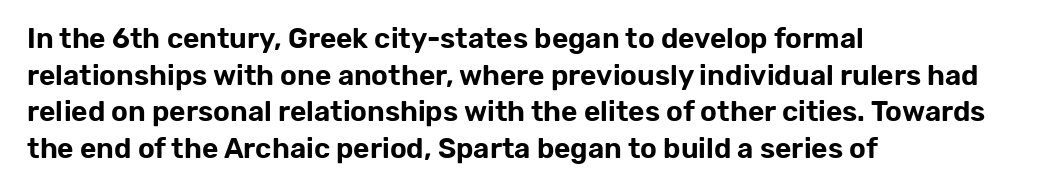
The image shows 28 px sans-serif type, upright; set left-aligned, normal line spacing (1.31x), normal letter spacing, not underlined; low stroke contrast and a medium x-height.
